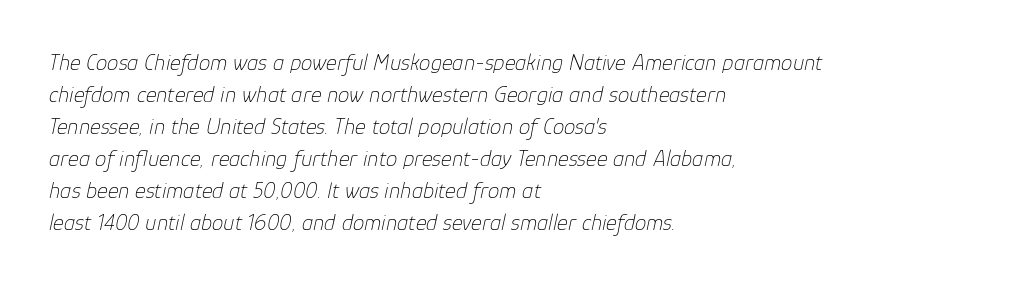
{"italic": "yes", "lean": "right", "slant_degrees": 12, "bold": "no", "underline": "no", "align": "left", "line_spacing": "normal", "line_spacing_ratio": 1.39, "letter_spacing": "normal", "letter_spacing_em": 0.0, "glyph_px": 23}
